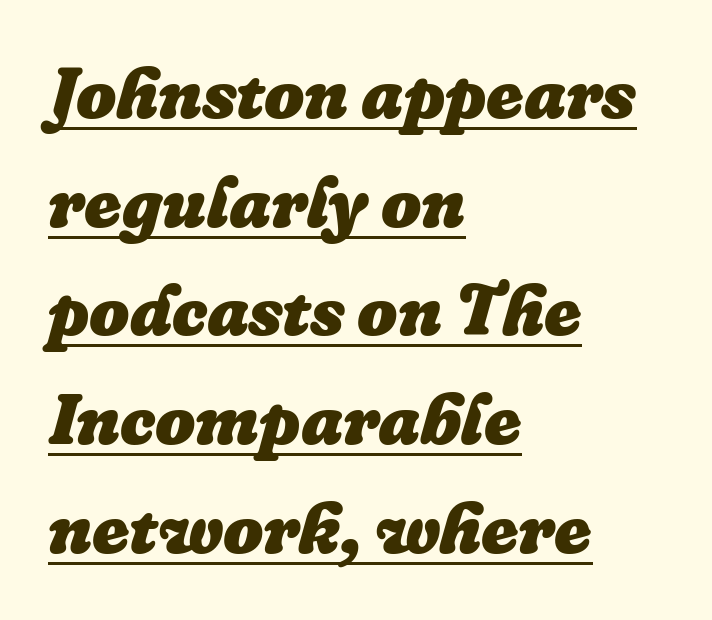
Teacher's note: observe the even left margin — that is flush-left alignment. The passage shown is typed in a proportional face where columns would drift. A rule runs beneath these lines of type. Notice how the stems are inclined rather than vertical — that's the hallmark of italics. Baseline-to-baseline distance is the conventional proportion of letter height.
